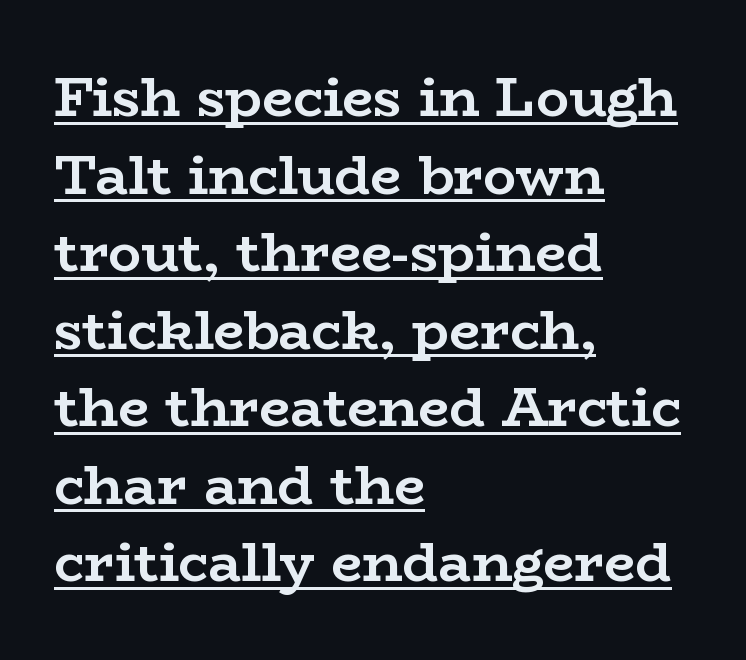
{"serif": "yes", "italic": "no", "bold": "yes", "weight": "semibold", "width": "wide", "stroke_contrast": "low", "x_height": "medium", "monospaced": "no", "underline": "yes", "align": "left", "line_spacing": "normal", "line_spacing_ratio": 1.41, "letter_spacing": "normal", "letter_spacing_em": 0.0, "glyph_px": 55}
